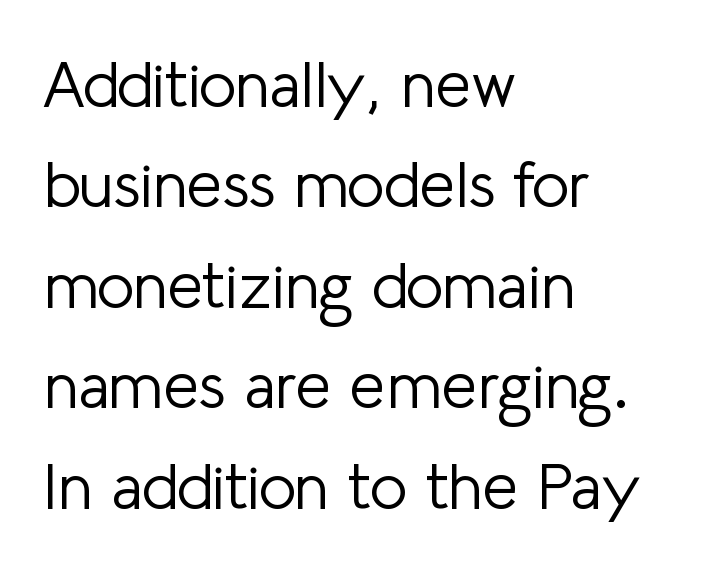
{"serif": "no", "italic": "no", "bold": "no", "weight": "light", "width": "normal", "stroke_contrast": "low", "x_height": "medium", "monospaced": "no", "underline": "no", "align": "left", "line_spacing": "normal", "line_spacing_ratio": 1.57, "letter_spacing": "normal", "letter_spacing_em": 0.0, "glyph_px": 64}
